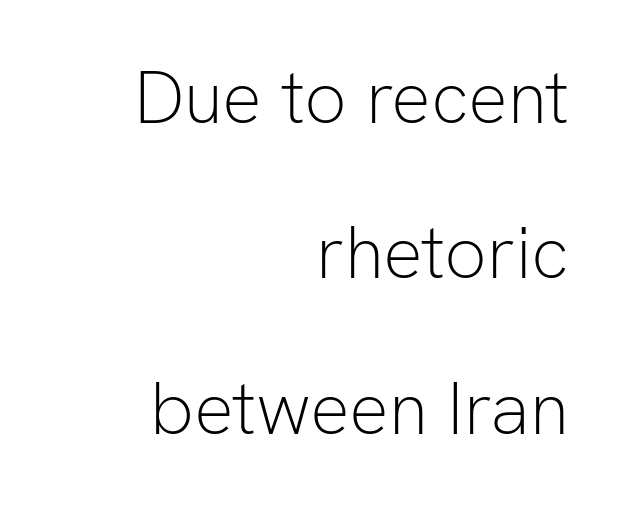
Q: Is the text bold? A: No.
Q: Is the text italic (slanted)? A: No, it is upright.
Q: Is the typeface a serif or a sans-serif typeface? A: Sans-serif.
Q: Is the text underlined? A: No.
Q: How is the paragraph aligned? A: Right-aligned.
Q: Is the spacing between letters normal or unusually wide? A: Normal.
Q: Is the spacing between lines tight, normal or loose? A: Loose.
Q: Width (condensed, normal, or wide)? A: Normal.
Q: Stroke contrast? A: Low.
Q: x-height? A: Medium.
Q: Monospaced? A: No.
